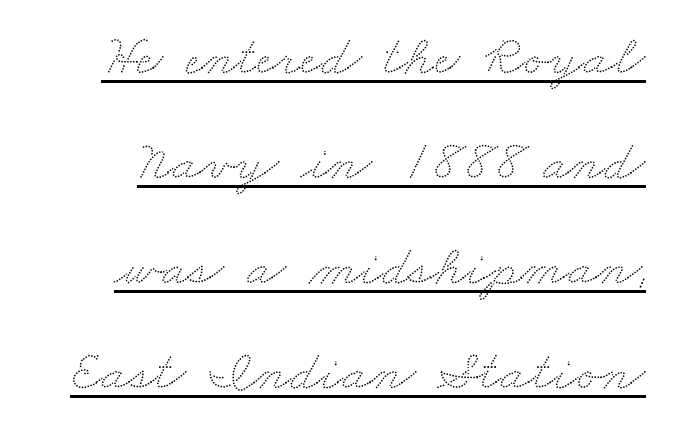
Q: Is the text underlined? A: Yes.
Q: Is the spacing between letters normal or unusually wide? A: Normal.
Q: Width (condensed, normal, or wide)? A: Wide.
Q: Stroke contrast? A: Low.
Q: x-height? A: Small.
Q: Monospaced? A: No.
